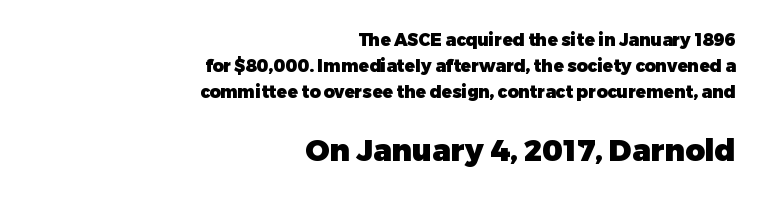
Q: Is the text bold? A: Yes.
Q: Is the text italic (slanted)? A: No, it is upright.
Q: Is the typeface a serif or a sans-serif typeface? A: Sans-serif.
Q: Is the text underlined? A: No.
Q: How is the paragraph aligned? A: Right-aligned.
Q: Is the spacing between letters normal or unusually wide? A: Normal.
Q: Is the spacing between lines tight, normal or loose? A: Normal.
Q: Which block of text is set in a larger size, the first (top) or the second (bottom)? A: The second (bottom) one.
Q: Width (condensed, normal, or wide)? A: Normal.
Q: Stroke contrast? A: Low.
Q: x-height? A: Medium.
Q: Monospaced? A: No.
